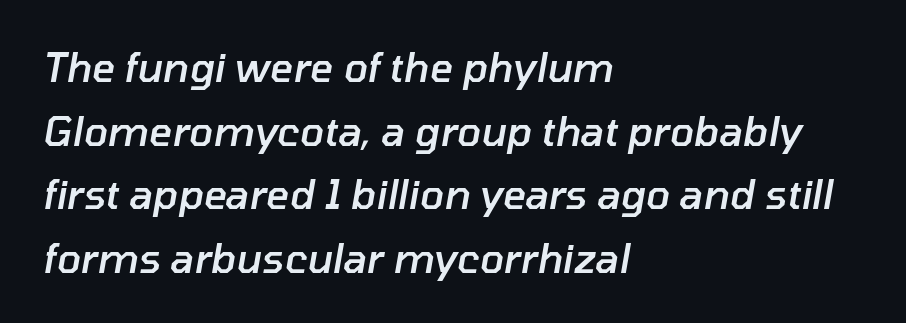
Teacher's note: observe the even left margin — that is flush-left alignment. Glyph-to-glyph distance matches everyday printed text. The lines sit at an ordinary, default distance from one another. Moderately thickened strokes mark this as semibold type.
